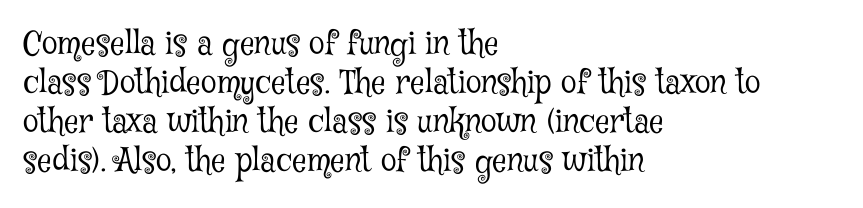
The image shows 32 px light, condensed serif type, upright; set left-aligned, line spacing 1.22x, normal letter spacing, not underlined; low stroke contrast and a medium x-height.
